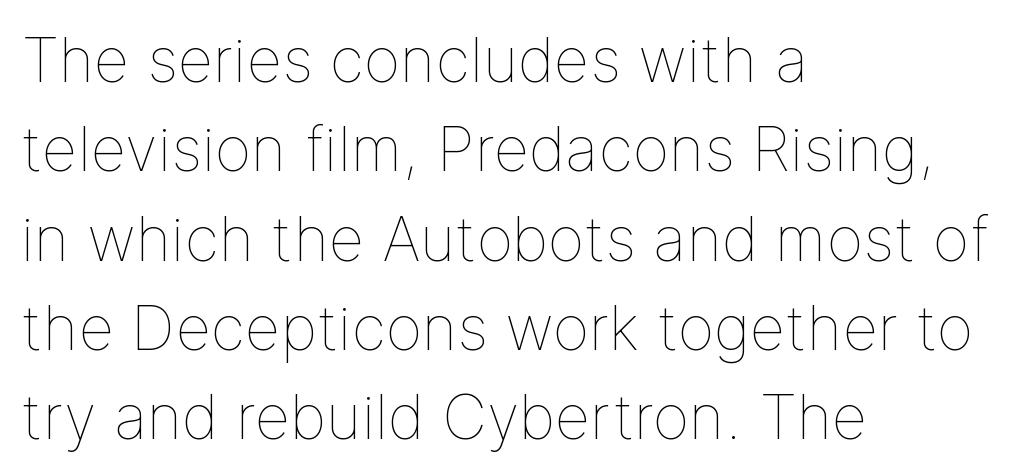
{"italic": "no", "bold": "no", "weight": "thin", "width": "normal", "stroke_contrast": "low", "x_height": "medium", "monospaced": "no", "underline": "no", "align": "left", "line_spacing": "normal", "line_spacing_ratio": 1.44, "letter_spacing": "normal", "letter_spacing_em": 0.0, "glyph_px": 62}
